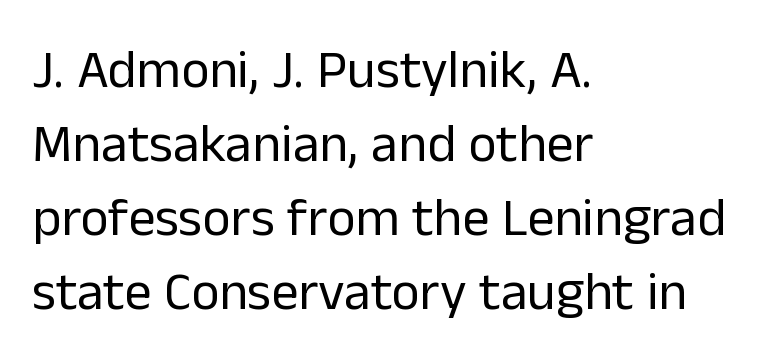
Q: Is the text bold? A: No.
Q: Is the text italic (slanted)? A: No, it is upright.
Q: Is the typeface a serif or a sans-serif typeface? A: Sans-serif.
Q: Is the text underlined? A: No.
Q: How is the paragraph aligned? A: Left-aligned.
Q: Is the spacing between letters normal or unusually wide? A: Normal.
Q: Is the spacing between lines tight, normal or loose? A: Normal.
Q: Width (condensed, normal, or wide)? A: Normal.
Q: Stroke contrast? A: Low.
Q: x-height? A: Medium.
Q: Monospaced? A: No.
